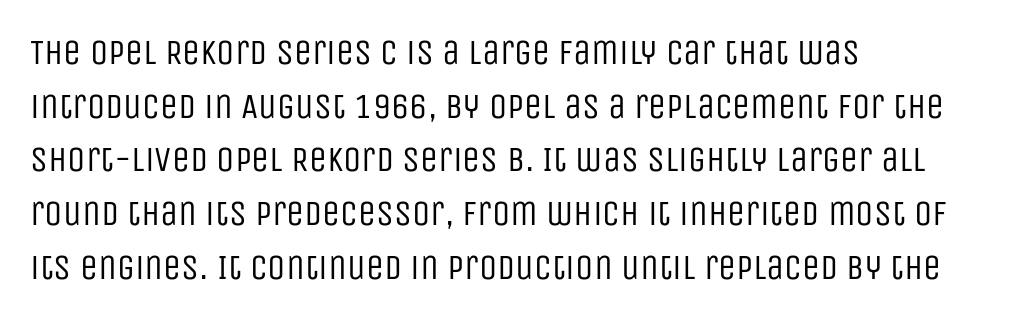
{"serif": "no", "italic": "no", "bold": "no", "weight": "regular", "width": "condensed", "stroke_contrast": "low", "x_height": "large", "monospaced": "no", "underline": "no", "align": "left", "line_spacing": "normal", "line_spacing_ratio": 1.49, "letter_spacing": "normal", "letter_spacing_em": 0.0, "glyph_px": 36}
